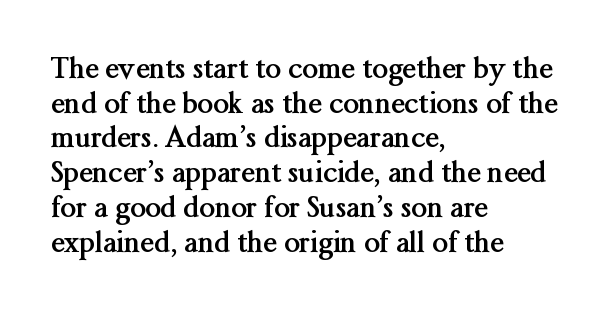
{"serif": "yes", "italic": "no", "bold": "yes", "weight": "semibold", "width": "normal", "stroke_contrast": "medium", "x_height": "medium", "monospaced": "no", "underline": "no", "align": "left", "line_spacing_ratio": 1.24, "letter_spacing": "normal", "letter_spacing_em": 0.0, "glyph_px": 28}
